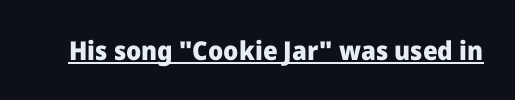
The image shows 26 px bold type, upright; set normal letter spacing, underlined.
